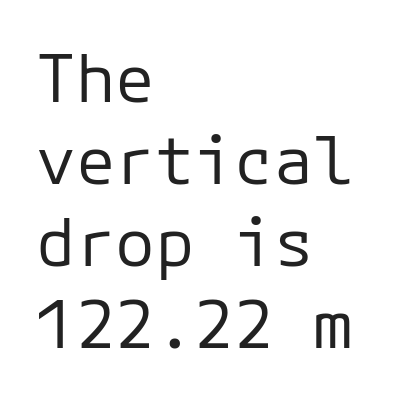
{"serif": "no", "italic": "no", "bold": "no", "weight": "regular", "width": "normal", "stroke_contrast": "low", "x_height": "medium", "underline": "no", "align": "left", "line_spacing_ratio": 1.24, "letter_spacing": "normal", "letter_spacing_em": 0.0, "glyph_px": 66}
